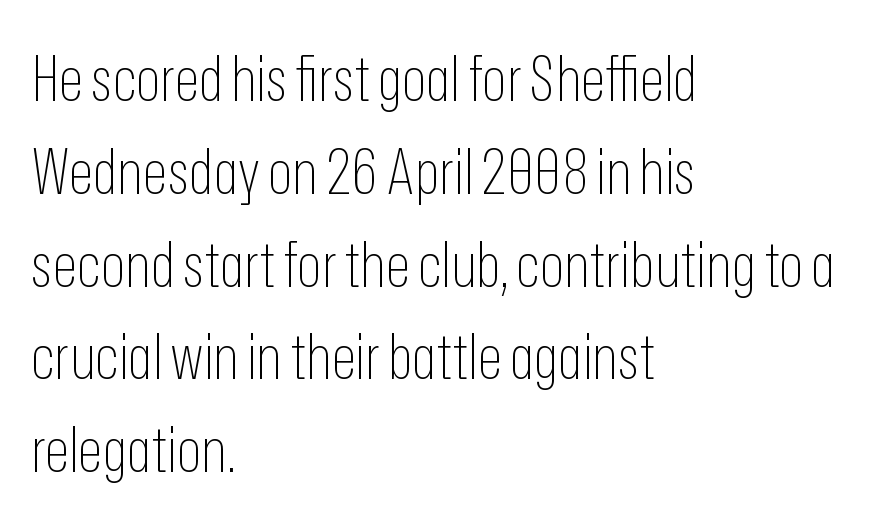
Q: Is the text bold? A: No.
Q: Is the text italic (slanted)? A: No, it is upright.
Q: Is the typeface a serif or a sans-serif typeface? A: Sans-serif.
Q: Is the text underlined? A: No.
Q: How is the paragraph aligned? A: Left-aligned.
Q: Is the spacing between letters normal or unusually wide? A: Normal.
Q: Is the spacing between lines tight, normal or loose? A: Normal.
Q: Width (condensed, normal, or wide)? A: Condensed.
Q: Stroke contrast? A: Low.
Q: x-height? A: Medium.
Q: Monospaced? A: No.
